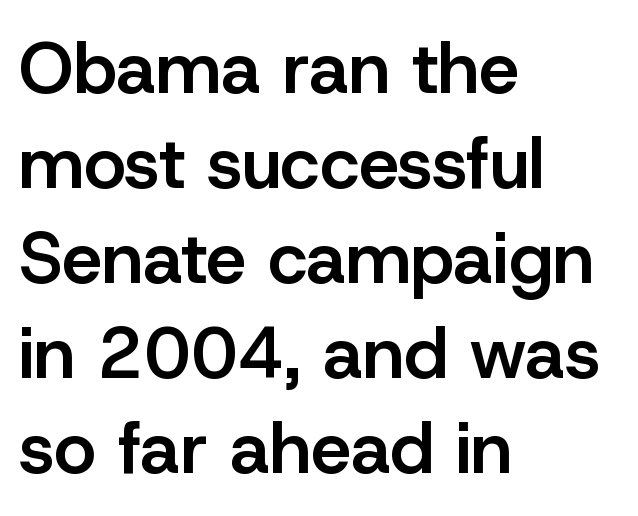
Here the designer chose a conventional face with non-uniform glyph widths. Vertically, the passage feels balanced, rows spaced as you'd expect. The glyphs are unaccompanied by any horizontal stroke below them. Grotesque or geometric, the face here clearly has no serifs. Reading down the block, your eye returns to a fixed left position each line.
